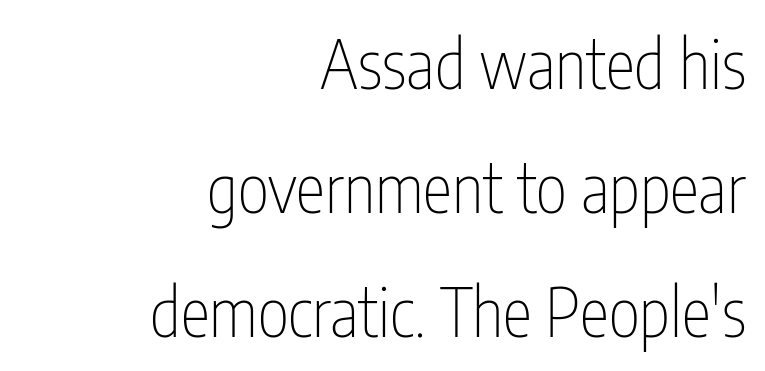
Q: Is the text bold? A: No.
Q: Is the text italic (slanted)? A: No, it is upright.
Q: Is the typeface a serif or a sans-serif typeface? A: Sans-serif.
Q: Is the text underlined? A: No.
Q: How is the paragraph aligned? A: Right-aligned.
Q: Is the spacing between letters normal or unusually wide? A: Normal.
Q: Width (condensed, normal, or wide)? A: Condensed.
Q: Stroke contrast? A: Low.
Q: x-height? A: Medium.
Q: Monospaced? A: No.
